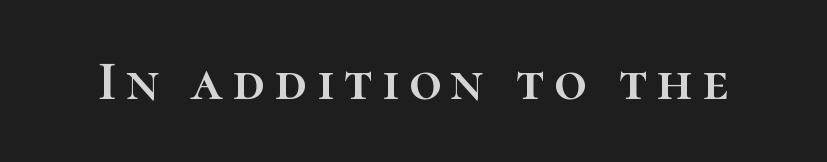
Spacing verdict: proportional, widths tailored to each character. Unlike italic type, these characters show no tilt at all. The string is rendered with underlining switched off.
